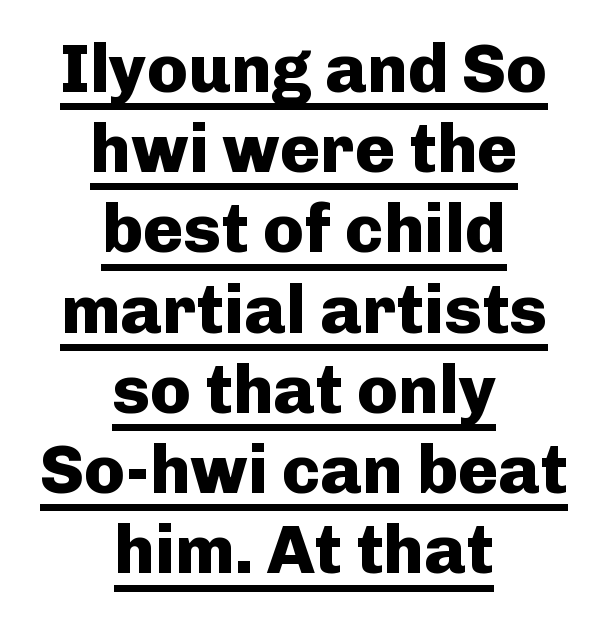
{"serif": "no", "italic": "no", "bold": "yes", "weight": "heavy", "width": "normal", "stroke_contrast": "low", "x_height": "medium", "monospaced": "no", "underline": "yes", "align": "center", "line_spacing_ratio": 1.18, "letter_spacing": "normal", "letter_spacing_em": 0.0, "glyph_px": 68}
